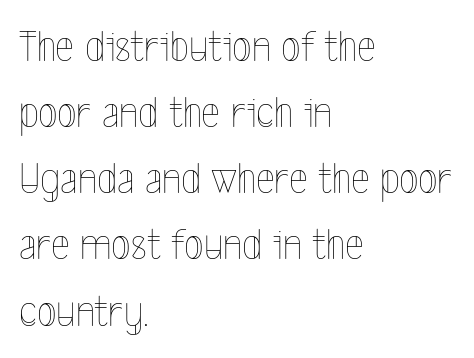
The baseline area is clear. Ascenders rise straight up at ninety degrees. The lines sit at an ordinary, default distance from one another. These lines are rendered in a variable-pitch font. Unbolded letterforms with no extra heft. The ragged edge is on the right, which tells us the setting is flush left.
